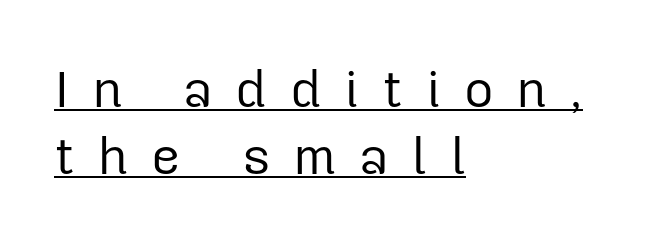
Q: Is the text bold? A: No.
Q: Is the text italic (slanted)? A: No, it is upright.
Q: Is the typeface a serif or a sans-serif typeface? A: Sans-serif.
Q: Is the text underlined? A: Yes.
Q: How is the paragraph aligned? A: Left-aligned.
Q: Is the spacing between letters normal or unusually wide? A: Unusually wide.
Q: Is the spacing between lines tight, normal or loose? A: Normal.
Q: Width (condensed, normal, or wide)? A: Normal.
Q: Stroke contrast? A: Low.
Q: x-height? A: Medium.
Q: Monospaced? A: No.
